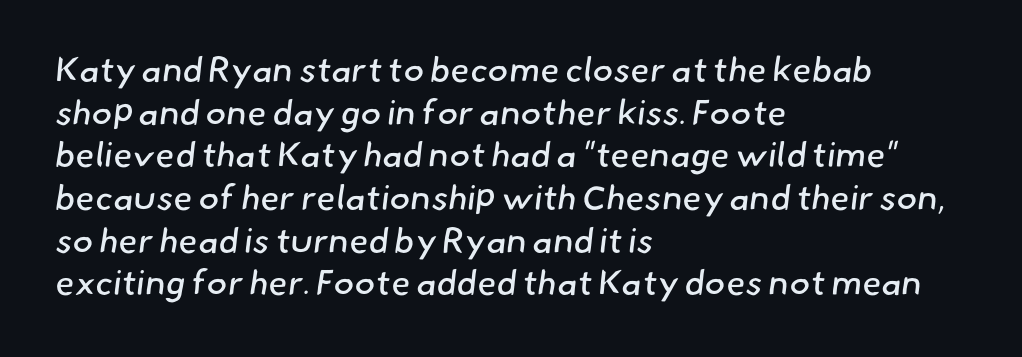
Typographically, this falls in the sans-serif category. The characters are drawn with everyday or finer stroke widths. The strip under each line holds only bare page. Honestly, the letter spacing is just normal — you wouldn't notice it.
